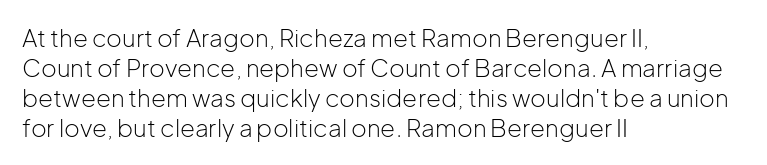
Honestly, there is no underline to notice here at all. The font's upright variant was chosen for this text. Horizontally, the lines are justified to the leading edge only. Bold? No — there's no thickening of the strokes.
